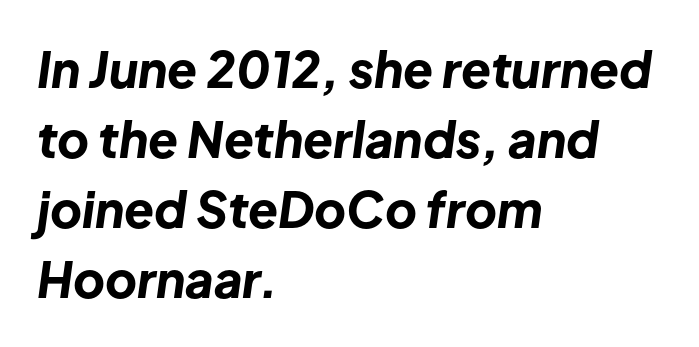
The image shows 49 px bold type, italic (leaning right); set left-aligned, normal line spacing (1.43x), normal letter spacing, not underlined; low stroke contrast and a medium x-height.
